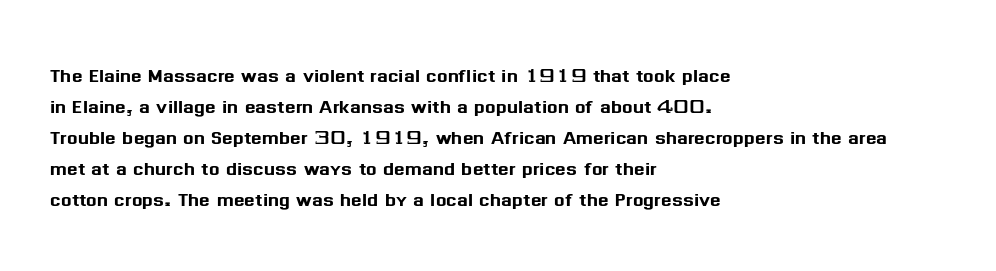
Q: Is the text italic (slanted)? A: No, it is upright.
Q: Is the text underlined? A: No.
Q: How is the paragraph aligned? A: Left-aligned.
Q: Is the spacing between letters normal or unusually wide? A: Normal.
